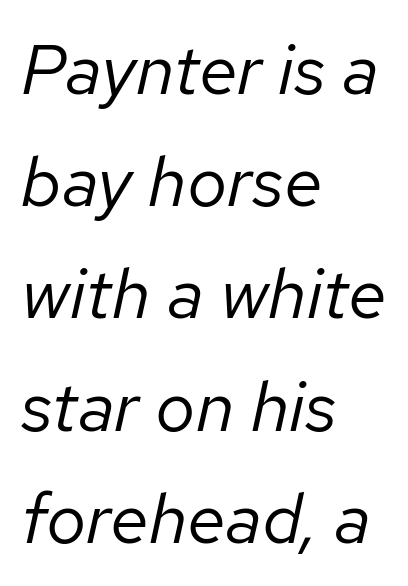
Students, observe: this is what conventionally led text looks like. Think of a printed novel: that variable character pitch is what you see here. The face used here is rendered with its standard letterfit. Lines of text with bare space underneath. Tall strokes in this sample are angled rather than plumb.
